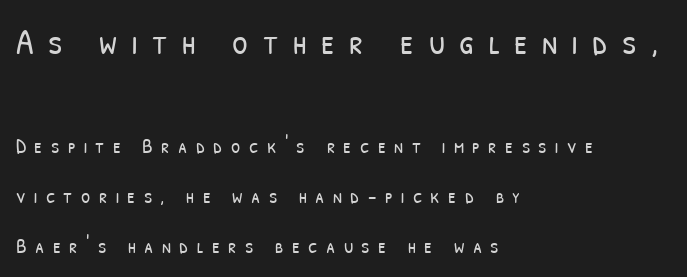
The image shows 36 px light, condensed sans-serif type; set left-aligned, loose line spacing (2.39x), unusually wide letter spacing (+0.4 em), not underlined; the first (top) block is 1.71x larger; low stroke contrast and a medium x-height.
